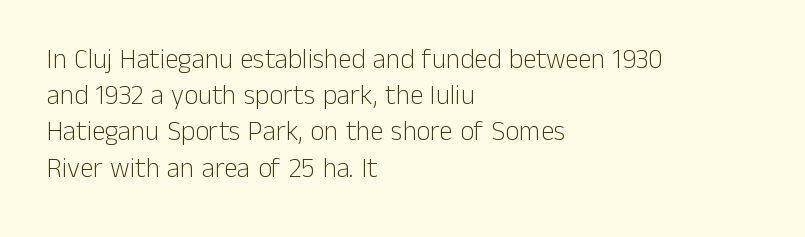
The strokes carry an ordinary text weight at most. Teacher's note: observe the even left margin — that is flush-left alignment. The lines sit at an ordinary, default distance from one another. Does extra space separate the letters? No, they use regular spacing. Posture: vertical. The specimen omits any rule beneath the text block's lines.
